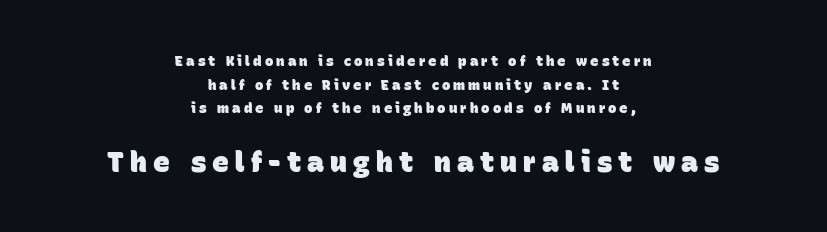
{"serif": "no", "bold": "yes", "weight": "heavy", "width": "normal", "stroke_contrast": "low", "x_height": "large", "monospaced": "no", "underline": "no", "align": "center", "line_spacing": "normal", "line_spacing_ratio": 1.69, "letter_spacing": "wide", "letter_spacing_em": 0.22, "larger_block": "second", "size_ratio": 2.0, "glyph_px": 28}
